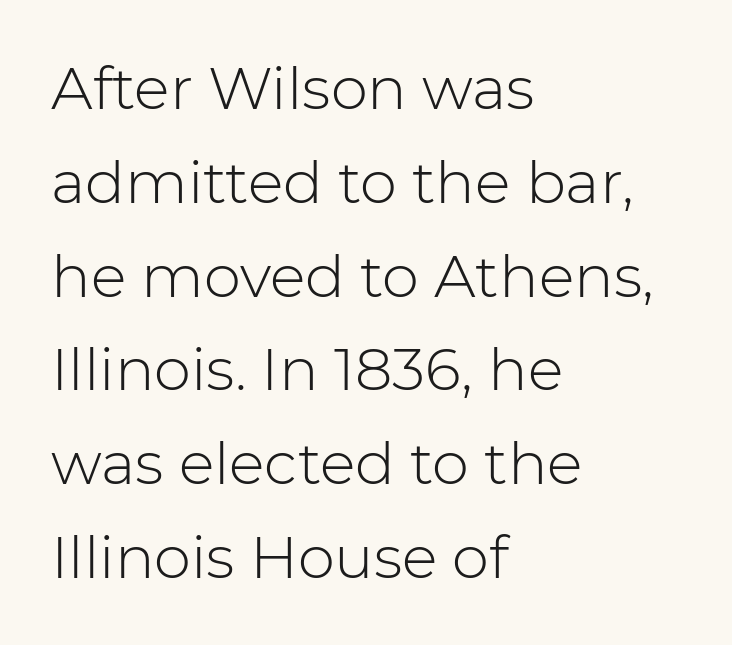
Nothing sits at the stroke ends, so this counts as sans-serif. Short note: letters normally spaced. Posture: vertical. No chunkiness to these letters — they're not bold. The compositor pushed each line to the left boundary.
